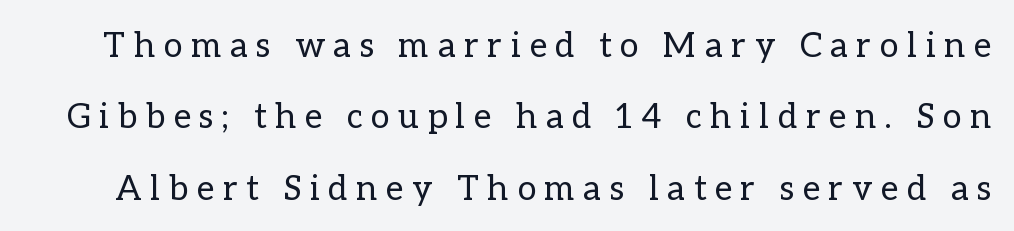
Check under the words: just untouched page. Posture: upright roman. Summary of weight: not heavy and not bold. Think of a printed novel: that variable character pitch is what you see here. Regarding leading, the lines here are spaced well apart.
